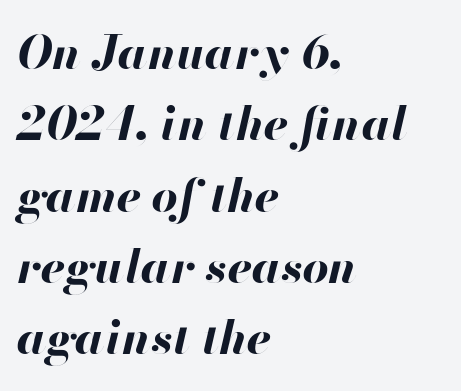
{"italic": "yes", "lean": "right", "slant_degrees": 13, "bold": "yes", "weight": "bold", "width": "normal", "stroke_contrast": "high", "x_height": "small", "monospaced": "no", "underline": "no", "align": "left", "line_spacing": "normal", "line_spacing_ratio": 1.55, "letter_spacing": "normal", "letter_spacing_em": 0.0, "glyph_px": 46}
